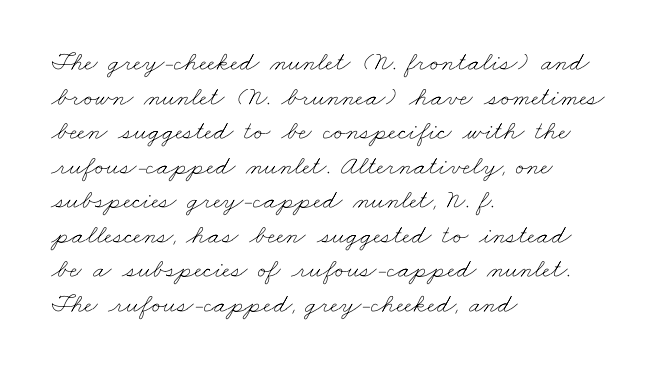
Short and long lines alike share a common starting point at left. Successive baselines arrive at the customary interval. The font is comparable to plain body text, perhaps lighter. The gap between lines stays unmarked. The passage shown has conventional tracking throughout.
